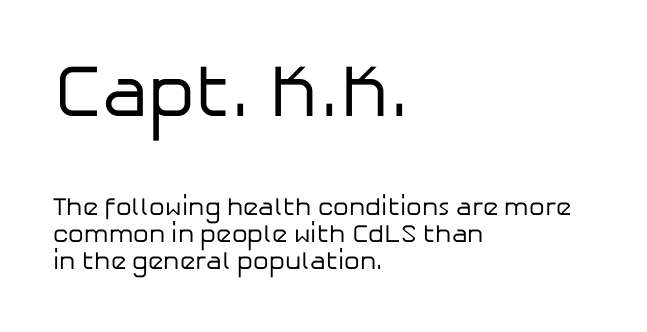
The image shows 74 px regular-weight sans-serif type, upright; set left-aligned, tight line spacing (1.09x), normal letter spacing, not underlined; the first (top) block is 2.96x larger; low stroke contrast and a medium x-height.
